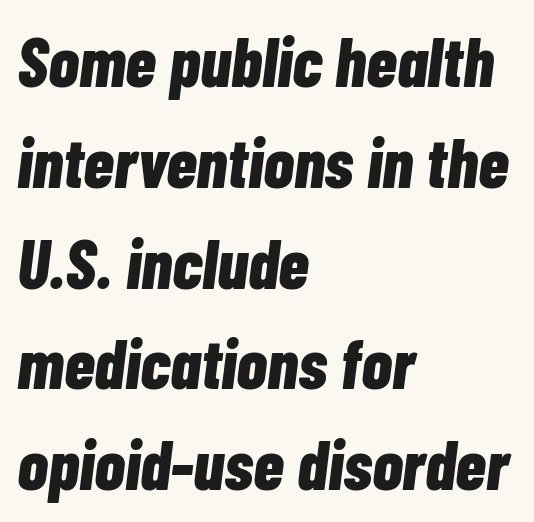
Varying glyph widths throughout — classic text-font behaviour. Nothing unusual about the tracking: characters are spaced as the font intends. Teacher's note: observe the even left margin — that is flush-left alignment. The words here are not underlined.
